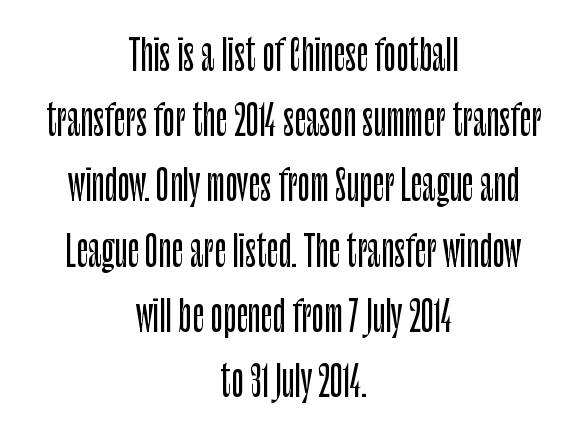
Q: Is the text italic (slanted)? A: No, it is upright.
Q: Is the typeface a serif or a sans-serif typeface? A: Sans-serif.
Q: Is the text underlined? A: No.
Q: How is the paragraph aligned? A: Centered.
Q: Is the spacing between letters normal or unusually wide? A: Normal.
Q: Is the spacing between lines tight, normal or loose? A: Normal.
Q: Width (condensed, normal, or wide)? A: Condensed.
Q: Stroke contrast? A: Low.
Q: x-height? A: Large.
Q: Monospaced? A: No.
